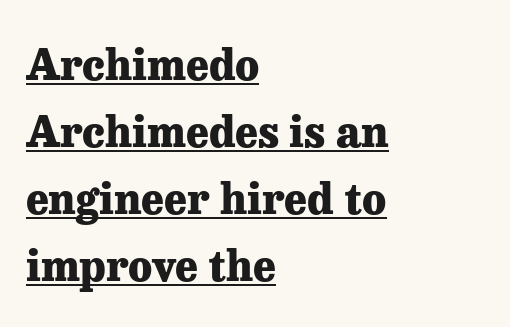
{"serif": "yes", "italic": "no", "bold": "yes", "weight": "heavy", "width": "normal", "stroke_contrast": "low", "x_height": "medium", "monospaced": "no", "underline": "yes", "align": "left", "line_spacing": "normal", "line_spacing_ratio": 1.56, "letter_spacing": "normal", "letter_spacing_em": 0.0, "glyph_px": 43}
